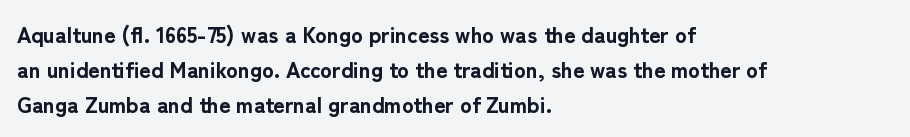
Horizontal bands of white between lines are of average thickness. The rendering keeps characters at their native spacing. Line beginnings align vertically; line endings do not. The font is running at its bold setting. No italicization has been applied; the sample stays upright.
